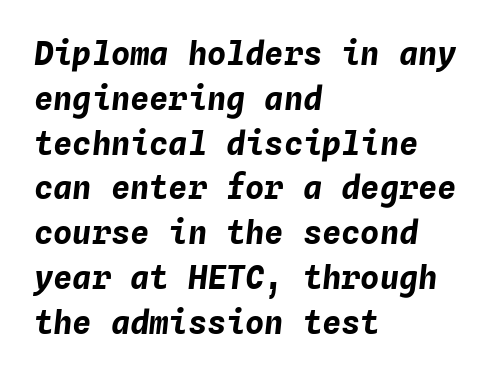
Q: Is the text bold? A: Yes.
Q: Is the text italic (slanted)? A: Yes, it leans right by about 4 degrees.
Q: Is the text underlined? A: No.
Q: How is the paragraph aligned? A: Left-aligned.
Q: Is the spacing between letters normal or unusually wide? A: Normal.
Q: Is the spacing between lines tight, normal or loose? A: Normal.
Q: Width (condensed, normal, or wide)? A: Normal.
Q: Stroke contrast? A: Low.
Q: x-height? A: Medium.
Q: Monospaced? A: Yes.
